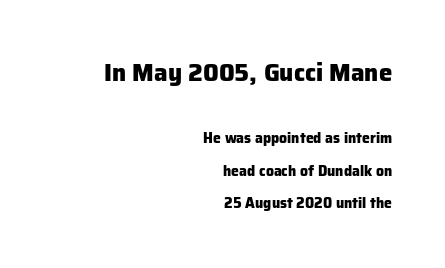
The image shows 24 px bold type, upright; set right-aligned, loose line spacing (2.3x), normal letter spacing, not underlined; the first (top) block is 1.71x larger.
